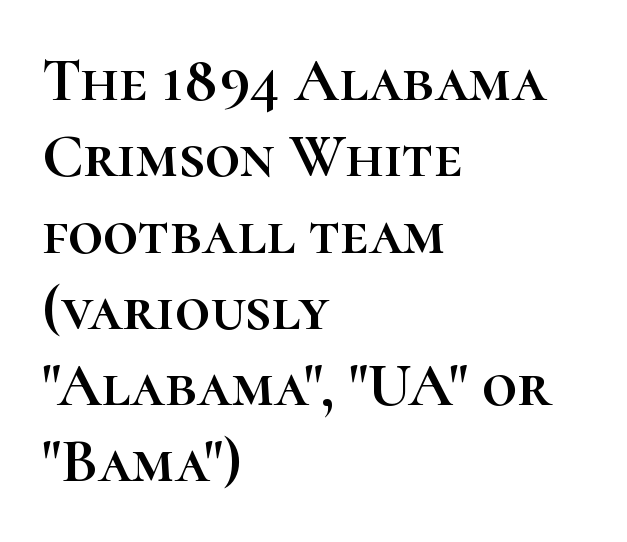
You could not count columns in this text — the font is proportionally spaced. The letters stand upright; this is a roman face. Is the block centered? No — it sits flush against the left margin. A typesetter would call this zero additional tracking.
